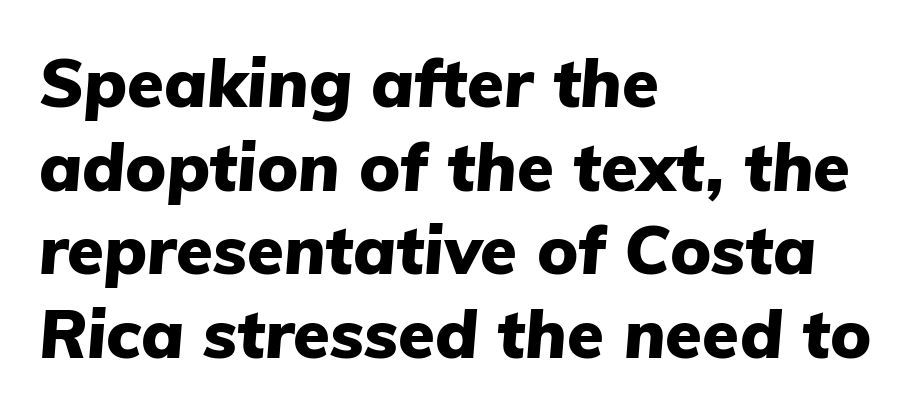
{"italic": "yes", "lean": "right", "slant_degrees": 5, "bold": "yes", "weight": "heavy", "width": "normal", "stroke_contrast": "low", "x_height": "medium", "monospaced": "no", "underline": "no", "align": "left", "line_spacing": "normal", "line_spacing_ratio": 1.25, "letter_spacing": "normal", "letter_spacing_em": 0.0, "glyph_px": 67}
